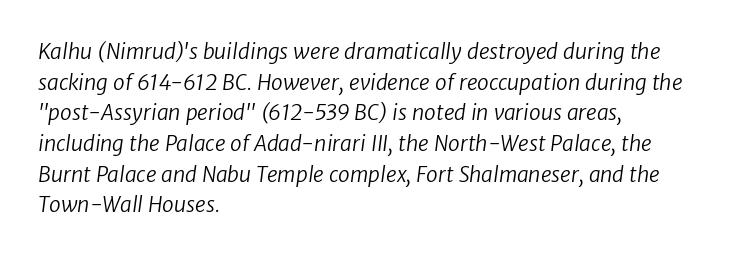
{"bold": "no", "underline": "no", "align": "left", "line_spacing": "normal", "line_spacing_ratio": 1.46, "letter_spacing": "normal", "letter_spacing_em": 0.0, "glyph_px": 21}
